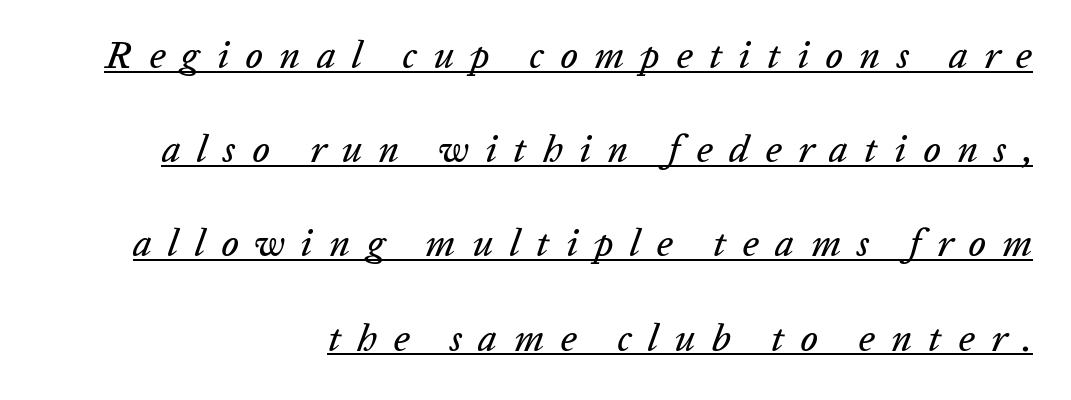
Q: Is the text italic (slanted)? A: Yes, it leans right by about 20 degrees.
Q: Is the text underlined? A: Yes.
Q: How is the paragraph aligned? A: Right-aligned.
Q: Is the spacing between letters normal or unusually wide? A: Unusually wide.
Q: Is the spacing between lines tight, normal or loose? A: Loose.
Q: Width (condensed, normal, or wide)? A: Normal.
Q: Stroke contrast? A: Low.
Q: x-height? A: Medium.
Q: Monospaced? A: No.
